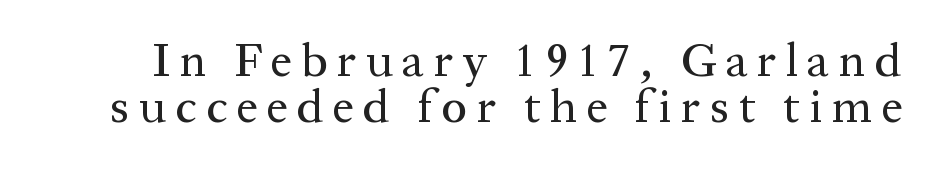
Tracking value appears strongly positive — letters spread wide. This is serif lettering, the kind often seen in printed books. A typesetter would call this proportional, since set widths differ per character. One glance says dense: line gaps are narrower than usual.
